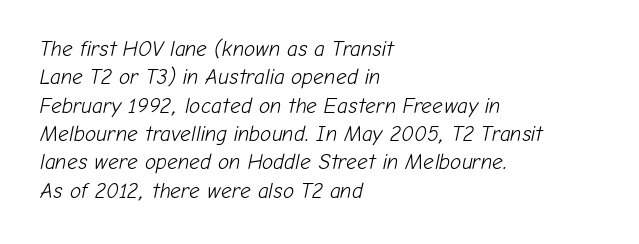
Q: Is the text bold? A: No.
Q: Is the text italic (slanted)? A: Yes, it leans right by about 12 degrees.
Q: Is the text underlined? A: No.
Q: How is the paragraph aligned? A: Left-aligned.
Q: Is the spacing between letters normal or unusually wide? A: Normal.
Q: Is the spacing between lines tight, normal or loose? A: Normal.
